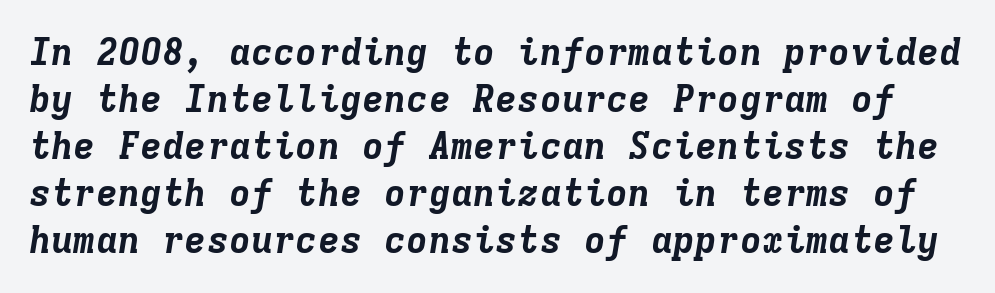
This sample uses plain, unmodified letter spacing. On the weight axis this lands at bold, roughly 700. Descenders hang freely into open space. Does the lettering tilt? It does — this is italic.
